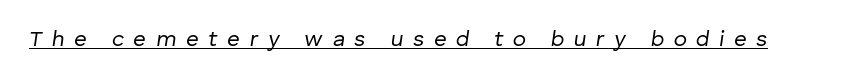
The tracking jumps out immediately: characters are airy and widely separated. The font sits on the lighter half of the weight spectrum, regular included. A typographer would call this underscored text. Designer's note — italics engaged.
